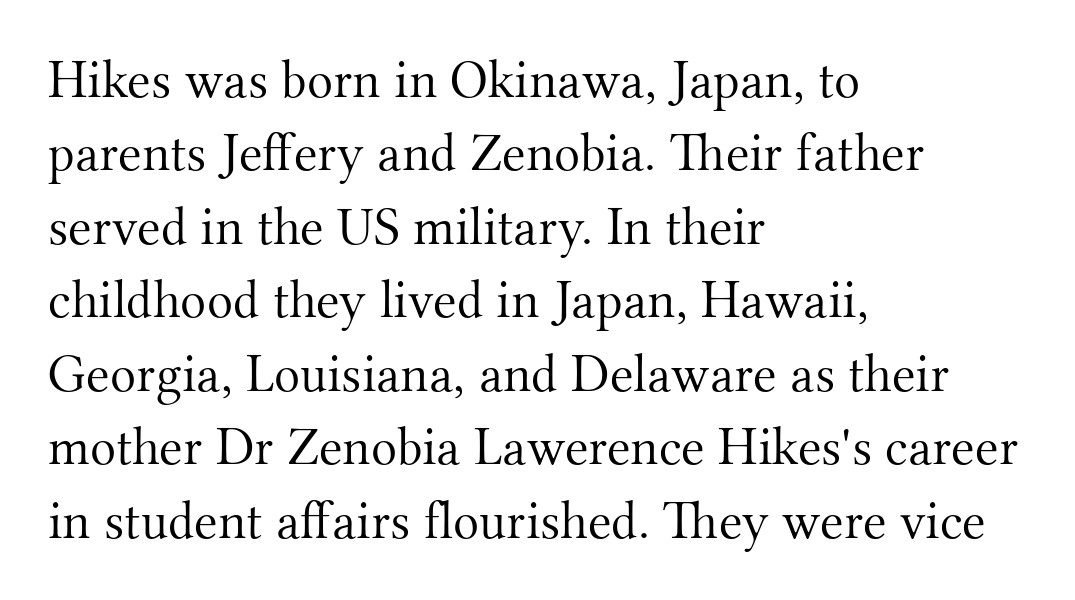
The image shows 54 px light serif type, upright; set left-aligned, normal line spacing (1.36x), normal letter spacing, not underlined; medium stroke contrast and a small x-height.
